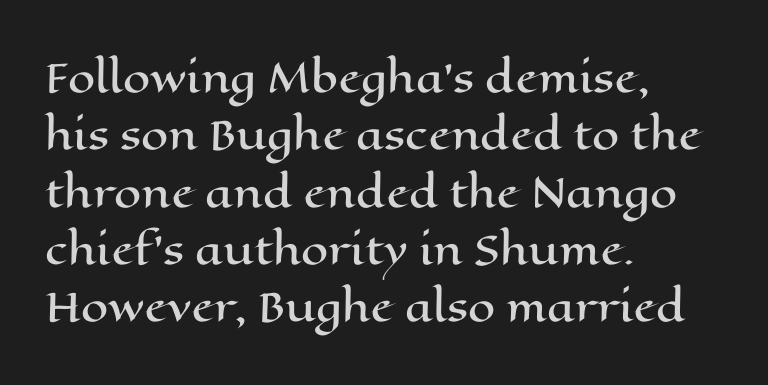
Q: Is the text italic (slanted)? A: No, it is upright.
Q: Is the text underlined? A: No.
Q: How is the paragraph aligned? A: Left-aligned.
Q: Is the spacing between letters normal or unusually wide? A: Normal.
Q: Is the spacing between lines tight, normal or loose? A: Normal.
Q: Width (condensed, normal, or wide)? A: Wide.
Q: Stroke contrast? A: High.
Q: x-height? A: Medium.
Q: Monospaced? A: No.
